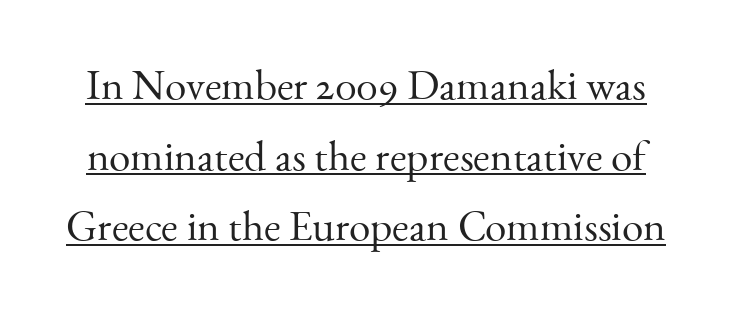
Q: Is the text bold? A: No.
Q: Is the text italic (slanted)? A: No, it is upright.
Q: Is the typeface a serif or a sans-serif typeface? A: Serif.
Q: Is the text underlined? A: Yes.
Q: Is the spacing between letters normal or unusually wide? A: Normal.
Q: Is the spacing between lines tight, normal or loose? A: Normal.
Q: Width (condensed, normal, or wide)? A: Normal.
Q: Stroke contrast? A: Medium.
Q: x-height? A: Small.
Q: Monospaced? A: No.
